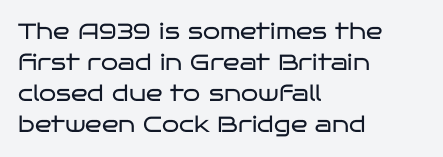
The image shows 22 px text type, upright; set left-aligned, normal line spacing (1.41x), normal letter spacing, not underlined.
